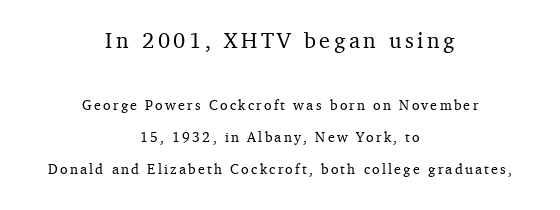
The image shows 22 px text type, upright; set centered, loose line spacing (2.29x), not underlined; the first (top) block is 1.57x larger.
